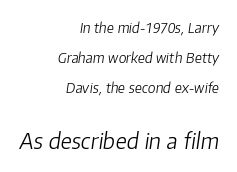
The image shows 22 px text type, italic (leaning right); set right-aligned, loose line spacing (2.15x), normal letter spacing, not underlined; the second (bottom) block is 1.57x larger.
